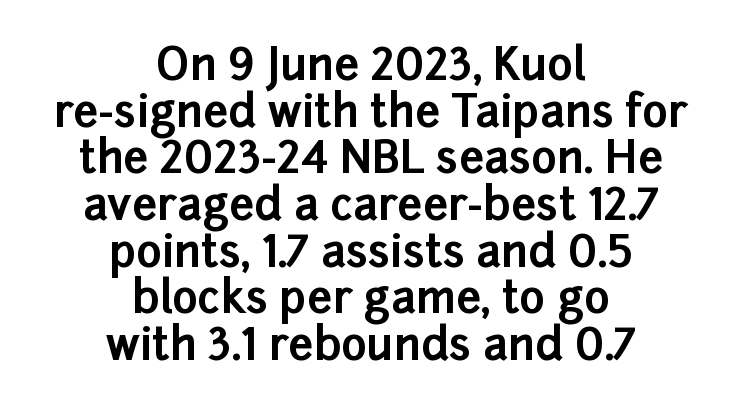
The image shows 44 px bold sans-serif type, upright; set centered, tight line spacing (1.06x), normal letter spacing, not underlined; low stroke contrast and a medium x-height.
